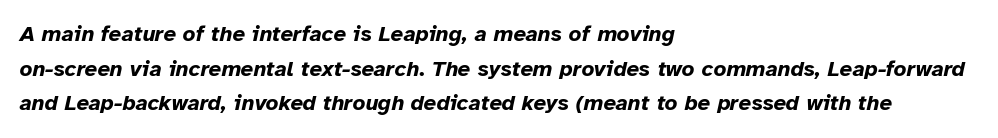
{"italic": "yes", "lean": "right", "slant_degrees": 12, "bold": "yes", "underline": "no", "align": "left", "line_spacing": "normal", "line_spacing_ratio": 1.57, "letter_spacing": "normal", "letter_spacing_em": 0.0, "glyph_px": 22}
